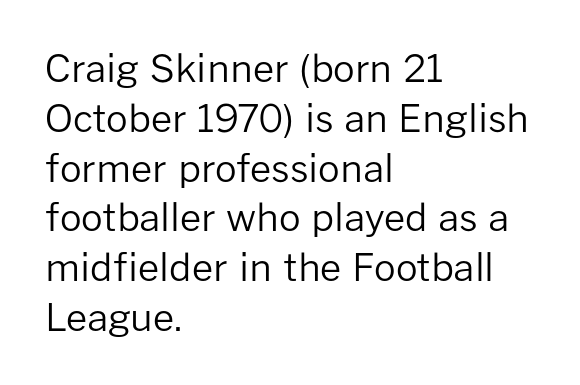
{"serif": "no", "italic": "no", "bold": "no", "weight": "regular", "width": "normal", "stroke_contrast": "low", "x_height": "medium", "monospaced": "no", "underline": "no", "align": "left", "line_spacing": "normal", "line_spacing_ratio": 1.31, "letter_spacing": "normal", "letter_spacing_em": 0.0, "glyph_px": 38}
